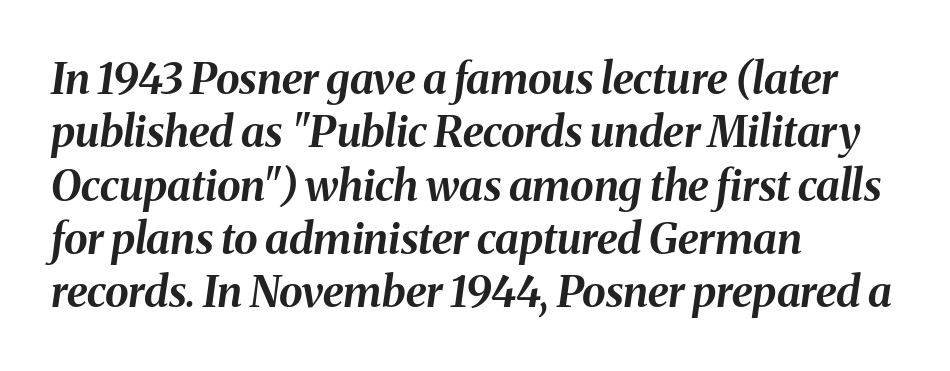
Q: Is the text bold? A: Yes.
Q: Is the text italic (slanted)? A: Yes, it leans right by about 8 degrees.
Q: Is the text underlined? A: No.
Q: How is the paragraph aligned? A: Left-aligned.
Q: Is the spacing between letters normal or unusually wide? A: Normal.
Q: Width (condensed, normal, or wide)? A: Normal.
Q: Stroke contrast? A: Medium.
Q: x-height? A: Medium.
Q: Monospaced? A: No.
